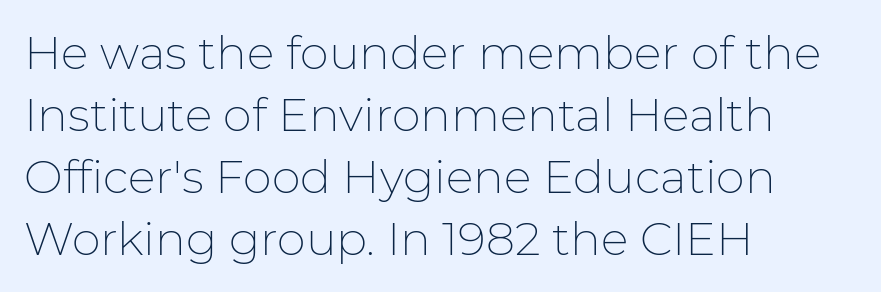
The image shows 46 px thin sans-serif type, upright; set left-aligned, normal line spacing (1.35x), normal letter spacing, not underlined; low stroke contrast and a medium x-height.
